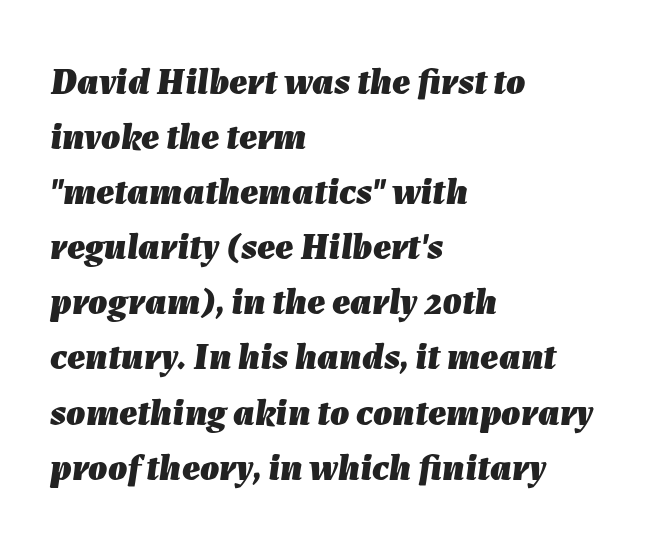
The image shows 38 px heavy type, italic (leaning right); set left-aligned, normal line spacing (1.45x), normal letter spacing, not underlined; low stroke contrast and a medium x-height.
